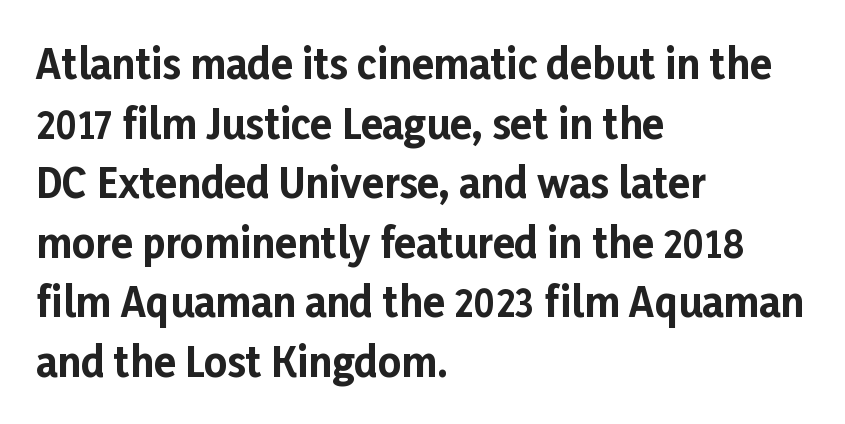
This sample uses a sans-serif face. Proportional: the letters do not fall into vertical columns. How would I describe the line gaps? Plain and ordinary. Rendered with straight, roman letterforms. Casual observation: everything's shoved over to the left.
